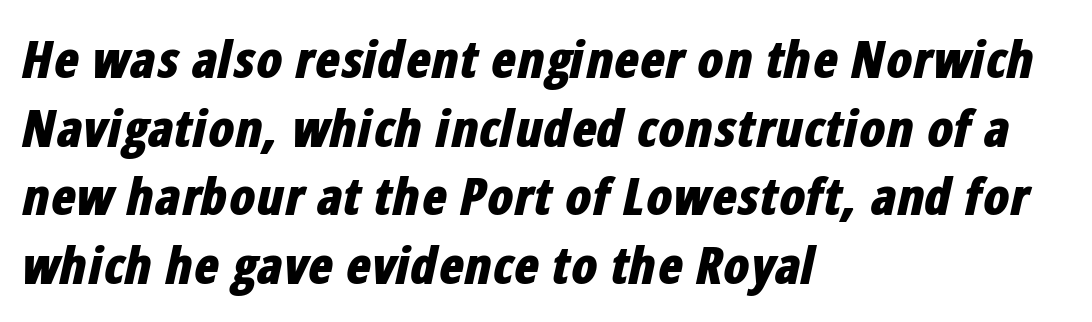
Q: Is the text bold? A: Yes.
Q: Is the text italic (slanted)? A: Yes, it leans right by about 12 degrees.
Q: Is the text underlined? A: No.
Q: How is the paragraph aligned? A: Left-aligned.
Q: Is the spacing between letters normal or unusually wide? A: Normal.
Q: Is the spacing between lines tight, normal or loose? A: Normal.
Q: Width (condensed, normal, or wide)? A: Condensed.
Q: Stroke contrast? A: Low.
Q: x-height? A: Medium.
Q: Monospaced? A: No.
